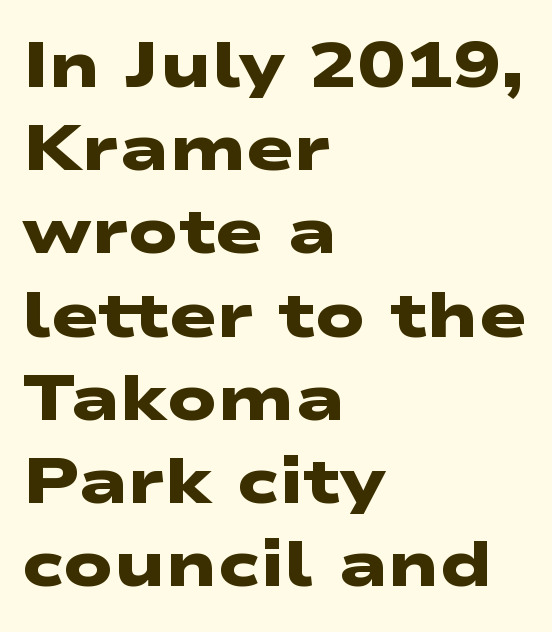
The letters sit at their default tracking, neither squeezed nor spread. The letters carry no serifs — their stems end cleanly without finishing strokes. Does the copy run flush right? No — it runs flush left. The specimen omits any rule beneath the text block's lines. Evenly set lines give the paragraph a standard silhouette. In terms of weight, the rendering is a true, heavy bold.
